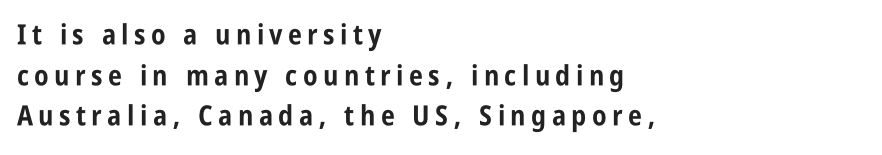
The image shows 28 px bold, condensed sans-serif type, upright; set left-aligned, normal line spacing (1.45x), not underlined; low stroke contrast and a large x-height.
